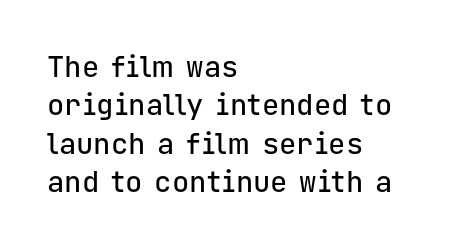
{"serif": "no", "italic": "no", "width": "normal", "stroke_contrast": "low", "x_height": "medium", "monospaced": "yes", "underline": "no", "align": "left", "line_spacing": "normal", "line_spacing_ratio": 1.32, "letter_spacing": "normal", "letter_spacing_em": 0.0, "glyph_px": 29}
